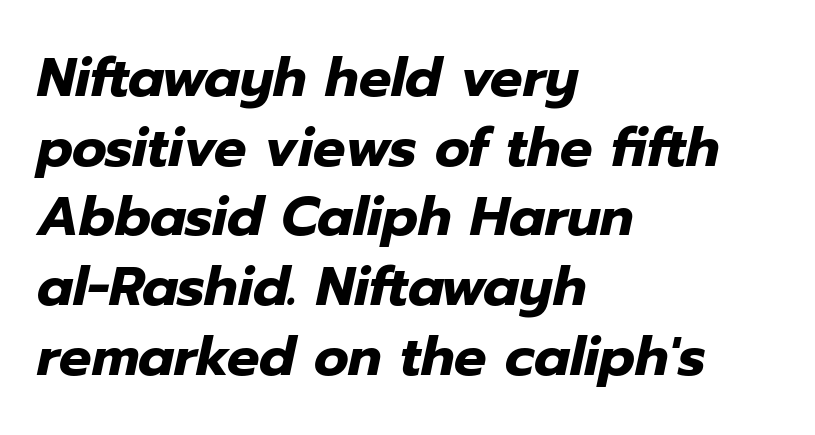
{"italic": "yes", "lean": "right", "slant_degrees": 12, "bold": "yes", "weight": "heavy", "width": "normal", "stroke_contrast": "low", "x_height": "medium", "monospaced": "no", "underline": "no", "align": "left", "line_spacing": "normal", "line_spacing_ratio": 1.29, "letter_spacing": "normal", "letter_spacing_em": 0.0, "glyph_px": 54}
